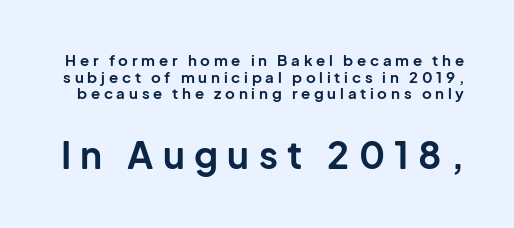
Q: Is the text bold? A: Yes.
Q: Is the text italic (slanted)? A: No, it is upright.
Q: Is the typeface a serif or a sans-serif typeface? A: Sans-serif.
Q: Is the text underlined? A: No.
Q: Is the spacing between letters normal or unusually wide? A: Unusually wide.
Q: Is the spacing between lines tight, normal or loose? A: Tight.
Q: Which block of text is set in a larger size, the first (top) or the second (bottom)? A: The second (bottom) one.
Q: Width (condensed, normal, or wide)? A: Normal.
Q: Stroke contrast? A: Low.
Q: x-height? A: Medium.
Q: Monospaced? A: No.
